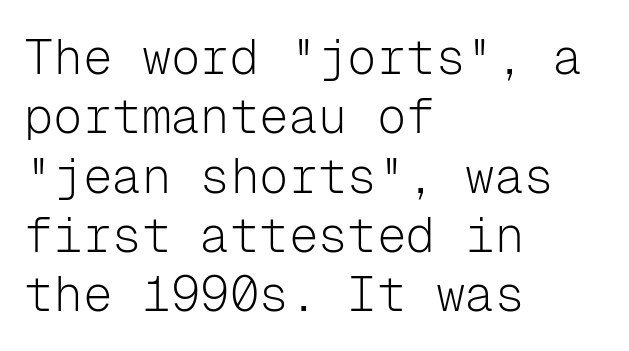
{"serif": "no", "italic": "no", "bold": "no", "weight": "light", "width": "normal", "stroke_contrast": "low", "x_height": "medium", "monospaced": "yes", "underline": "no", "align": "left", "line_spacing_ratio": 1.21, "letter_spacing": "normal", "letter_spacing_em": 0.0, "glyph_px": 49}
